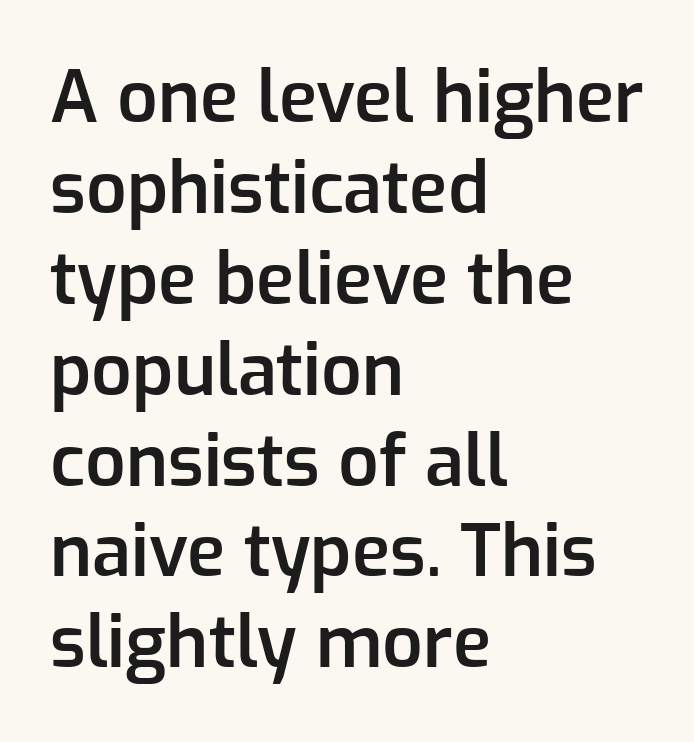
{"serif": "no", "italic": "no", "bold": "semi", "weight": "semibold", "width": "normal", "stroke_contrast": "low", "x_height": "medium", "monospaced": "no", "underline": "no", "align": "left", "line_spacing": "normal", "line_spacing_ratio": 1.28, "letter_spacing": "normal", "letter_spacing_em": 0.0, "glyph_px": 71}
